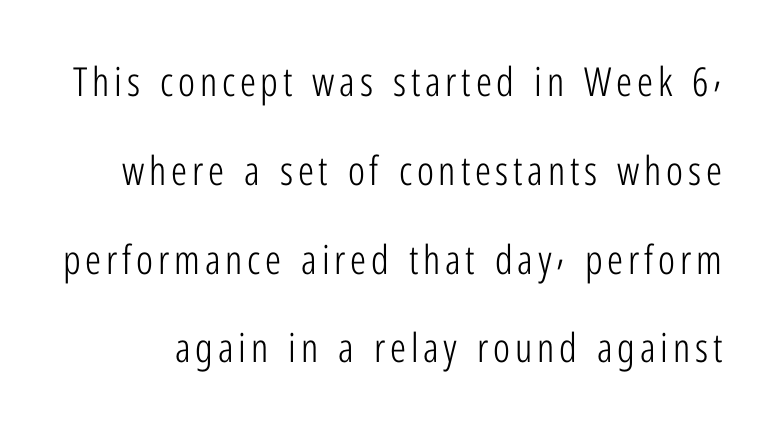
Varying glyph widths throughout — classic text-font behaviour. The letters stand straight up with perfectly vertical stems. Has an underline been added? It has not. On a weight scale, this lands at 450 or below. A great deal of white space separates one row of letters from the next. In terms of letterform style, serifs are entirely absent.
